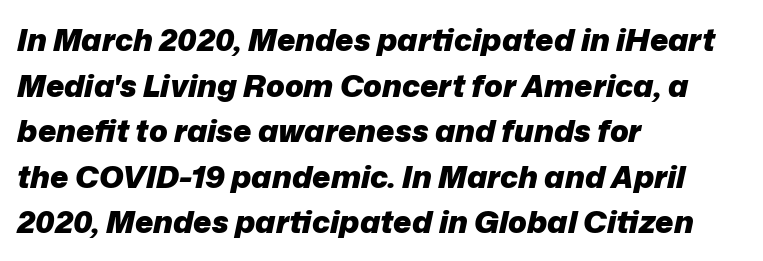
The image shows 31 px heavy type, italic (leaning right); set left-aligned, normal line spacing (1.47x), normal letter spacing, not underlined; low stroke contrast and a medium x-height.
